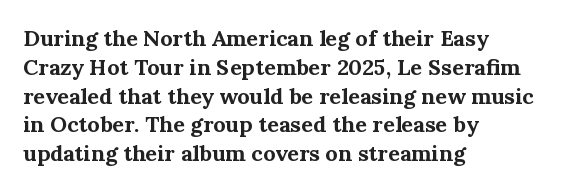
The image shows 22 px bold type, upright; set left-aligned, normal line spacing (1.31x), normal letter spacing, not underlined.
